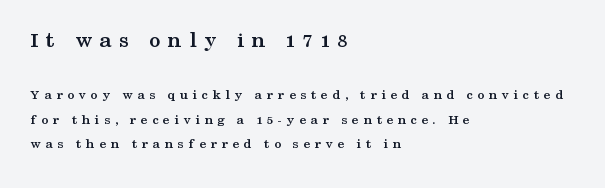
The image shows 23 px bold type, upright; set left-aligned, line spacing 1.76x, unusually wide letter spacing (+0.32 em), not underlined; the first (top) block is 1.64x larger.
